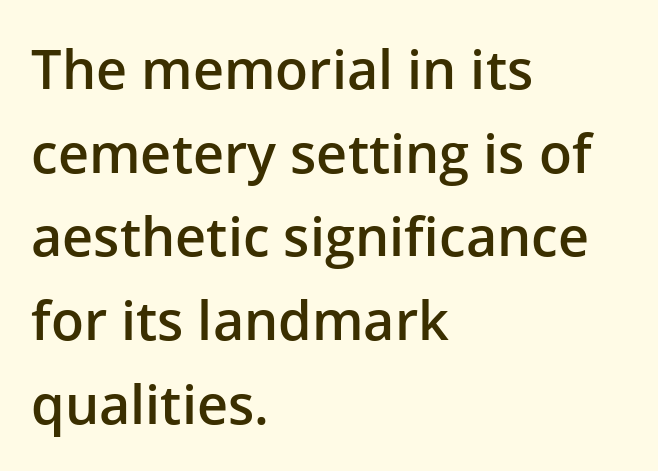
Upright lettering throughout. Grotesque or geometric, the face here clearly has no serifs. You could not count columns in this text — the font is proportionally spaced. Regular leading.
